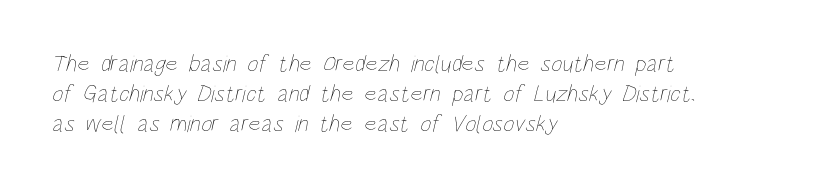
The image shows 24 px text type; set left-aligned, line spacing 1.24x, normal letter spacing, not underlined.
